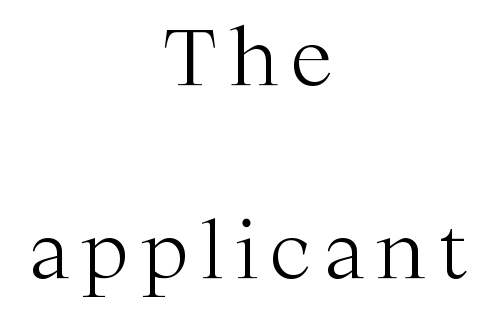
{"serif": "yes", "italic": "no", "bold": "no", "weight": "light", "width": "normal", "stroke_contrast": "medium", "x_height": "medium", "monospaced": "no", "underline": "no", "align": "center", "line_spacing": "loose", "line_spacing_ratio": 2.47, "glyph_px": 78}
